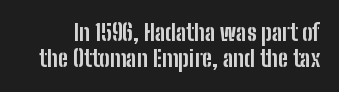
{"italic": "no", "bold": "yes", "underline": "no", "line_spacing_ratio": 1.2, "letter_spacing": "normal", "letter_spacing_em": 0.0, "glyph_px": 22}
